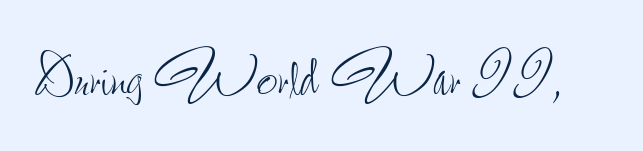
The image shows 73 px thin, condensed type; set normal letter spacing, not underlined; low stroke contrast and a small x-height.
